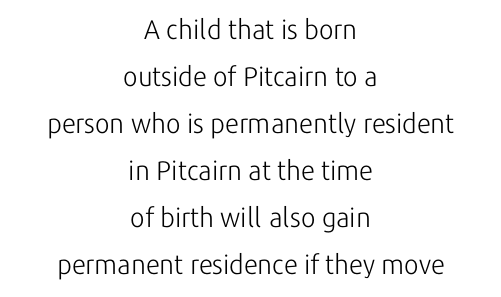
Plain, unruled lines of type. The gaps between neighbouring characters are ordinary and unremarkable. Italic? Not at all — the glyphs are vertical. The letterforms sit at book weight or below.
